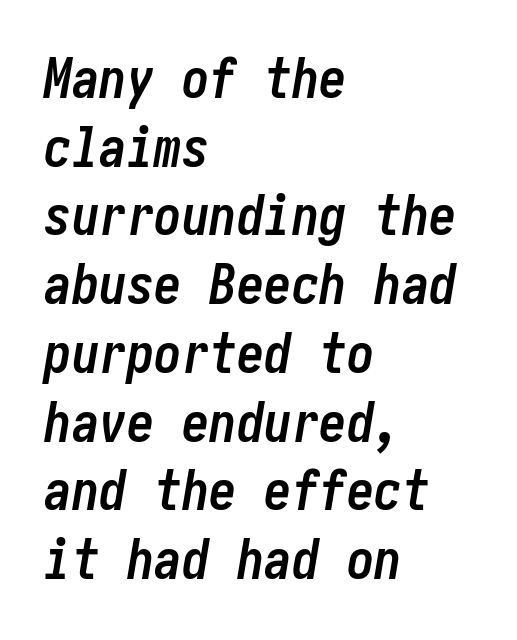
{"italic": "yes", "lean": "right", "slant_degrees": 10, "bold": "yes", "weight": "semibold", "width": "condensed", "stroke_contrast": "low", "x_height": "medium", "underline": "no", "align": "left", "line_spacing": "normal", "line_spacing_ratio": 1.25, "letter_spacing": "normal", "letter_spacing_em": 0.0, "glyph_px": 55}
